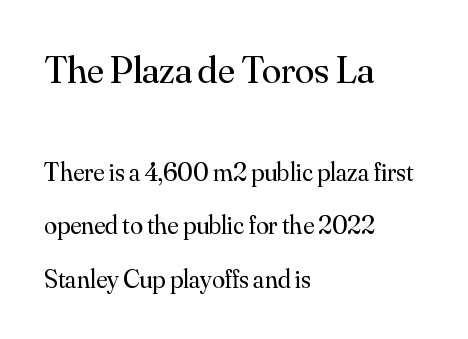
The vertical gap from one line to the next is large. Nobody drew a line under any word here. Tracking here is standard; glyphs follow each other at the usual distance. This sample has the flowing, uneven cadence of proportional lettering. A roman cut, with each character standing at attention. The letters carry serifs — small finishing strokes at the ends of their stems.
